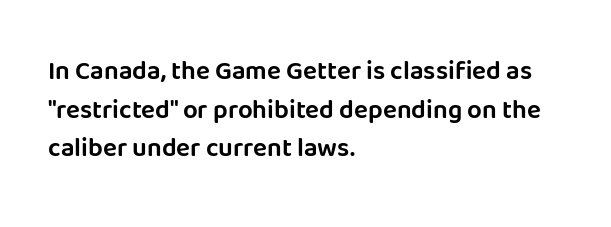
If you measured baseline to baseline, you'd find a middling distance. The line texture is even and compact thanks to regular tracking. Descender tails drop into unmarked territory. Posture: upright roman. Horizontally, the lines are justified to the leading edge only.
